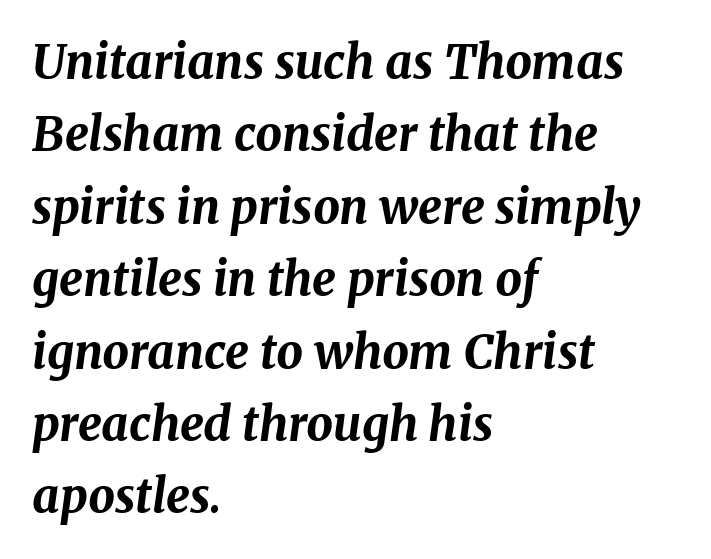
The image shows 47 px bold type, italic (leaning right); set left-aligned, normal line spacing (1.54x), normal letter spacing, not underlined; medium stroke contrast and a medium x-height.
